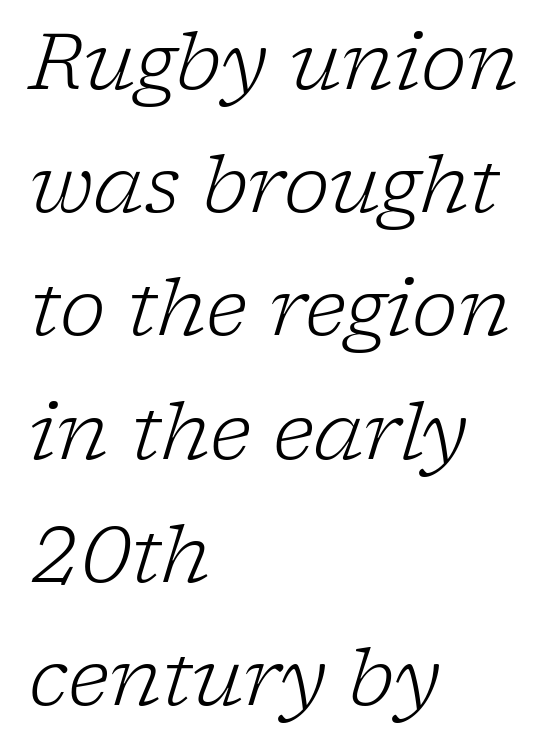
{"serif": "yes", "italic": "yes", "lean": "right", "slant_degrees": 17, "bold": "no", "weight": "light", "width": "normal", "stroke_contrast": "low", "x_height": "medium", "monospaced": "no", "underline": "no", "align": "left", "line_spacing": "normal", "line_spacing_ratio": 1.58, "letter_spacing": "normal", "letter_spacing_em": 0.0, "glyph_px": 78}
